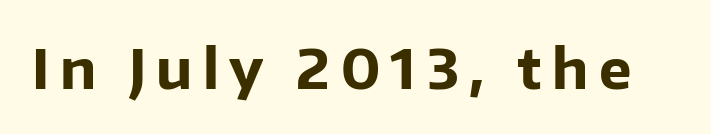
{"serif": "no", "italic": "no", "bold": "yes", "weight": "bold", "width": "normal", "stroke_contrast": "low", "x_height": "medium", "monospaced": "no", "underline": "no", "glyph_px": 55}
